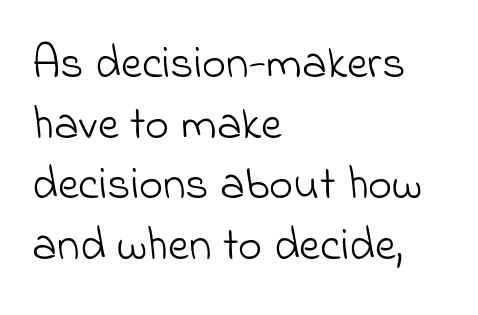
Q: Is the text bold? A: No.
Q: Is the typeface a serif or a sans-serif typeface? A: Sans-serif.
Q: Is the text underlined? A: No.
Q: How is the paragraph aligned? A: Left-aligned.
Q: Is the spacing between letters normal or unusually wide? A: Normal.
Q: Is the spacing between lines tight, normal or loose? A: Normal.
Q: Width (condensed, normal, or wide)? A: Normal.
Q: Stroke contrast? A: Low.
Q: x-height? A: Small.
Q: Monospaced? A: No.
